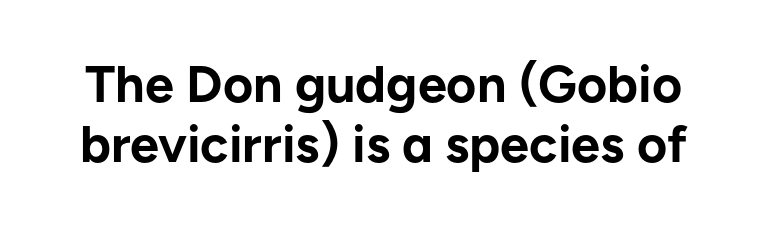
The image shows 52 px bold sans-serif type, upright; set tight line spacing (1.15x), normal letter spacing, not underlined; low stroke contrast and a medium x-height.
